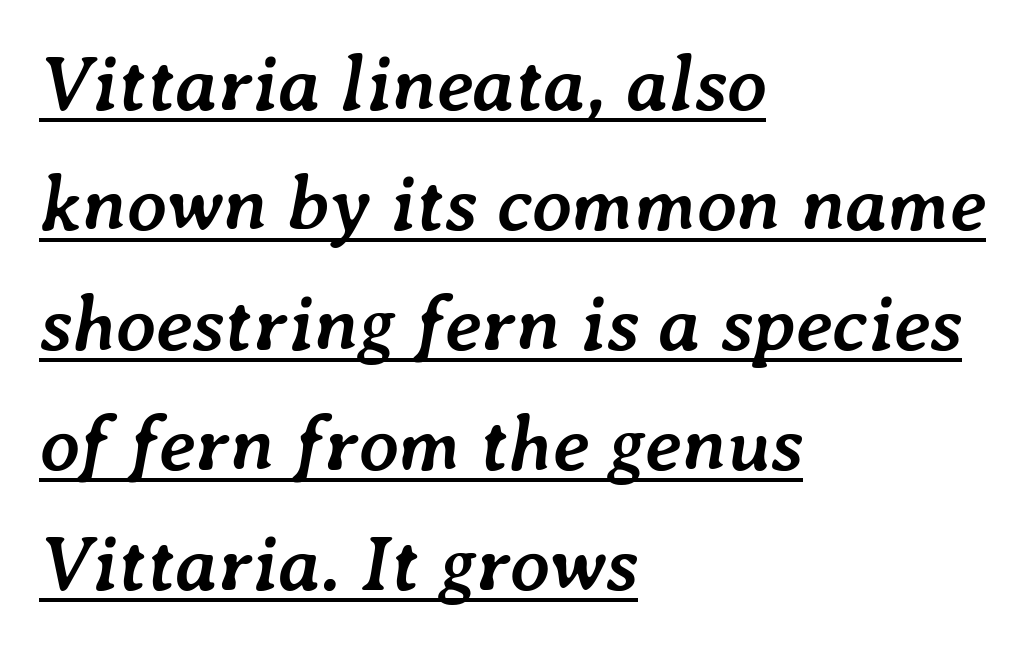
The image shows 78 px semibold type, italic (leaning right); set left-aligned, normal line spacing (1.54x), normal letter spacing, underlined; low stroke contrast and a medium x-height.
